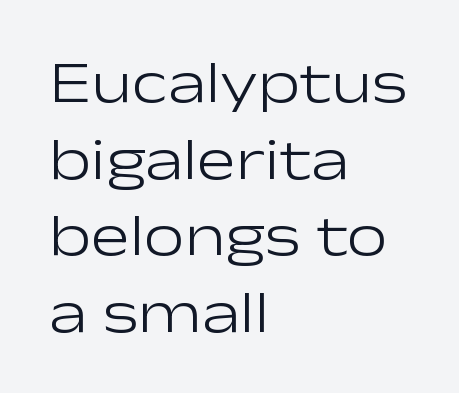
The strokes are not fattened; the text isn't bold. Each row of text sits above clean, open space. Each line starts at the same left margin while the right side varies. No extra tracking has been applied to these lines. The letters stand straight up with perfectly vertical stems. The passage shown stacks its lines at a standard gap.
